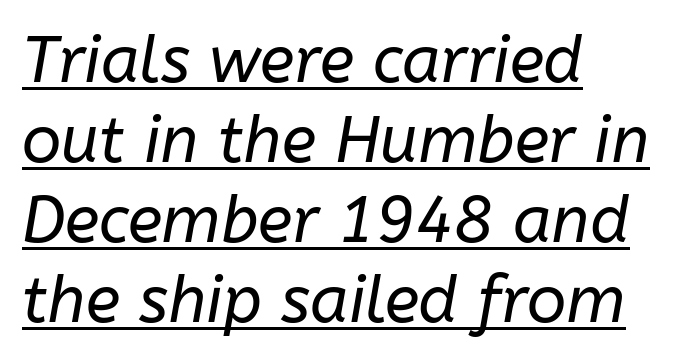
The text block is weighted toward the left margin, trailing off unevenly rightward. The gaps between neighbouring characters are ordinary and unremarkable. The letters are slanted; this is an italic face. In designer terms, the underline attribute is active on this setting. Stems here are at most as thick as an everyday book face. The passage shown is typed in a proportional face where columns would drift.
